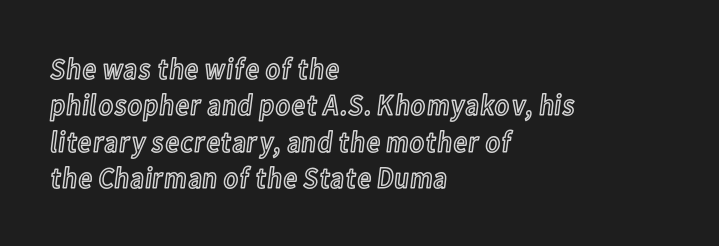
The letterforms sit shoulder to shoulder at normal distance. Alignment: flush left. Here the designer chose a conventional face with non-uniform glyph widths. Each row of text sits above clean, open space.
